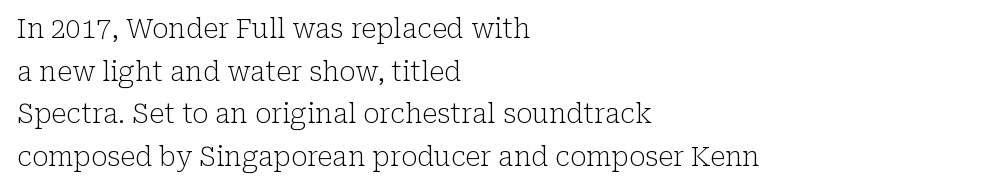
{"italic": "no", "bold": "no", "underline": "no", "align": "left", "line_spacing": "normal", "line_spacing_ratio": 1.58, "letter_spacing": "normal", "letter_spacing_em": 0.0, "glyph_px": 27}
